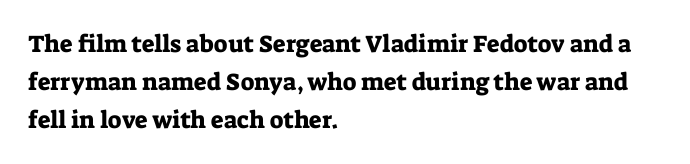
{"italic": "no", "underline": "no", "align": "left", "line_spacing": "normal", "line_spacing_ratio": 1.58, "letter_spacing": "normal", "letter_spacing_em": 0.0, "glyph_px": 24}
